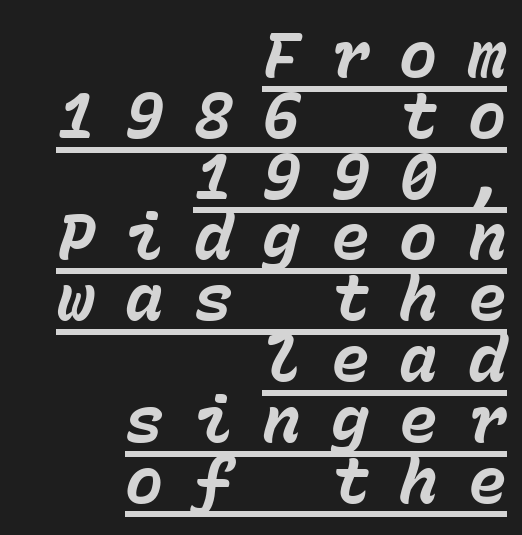
Q: Is the text bold? A: Yes.
Q: Is the text italic (slanted)? A: Yes, it leans right by about 15 degrees.
Q: Is the text underlined? A: Yes.
Q: How is the paragraph aligned? A: Right-aligned.
Q: Is the spacing between letters normal or unusually wide? A: Unusually wide.
Q: Is the spacing between lines tight, normal or loose? A: Tight.
Q: Width (condensed, normal, or wide)? A: Normal.
Q: Stroke contrast? A: Low.
Q: x-height? A: Medium.
Q: Monospaced? A: Yes.
